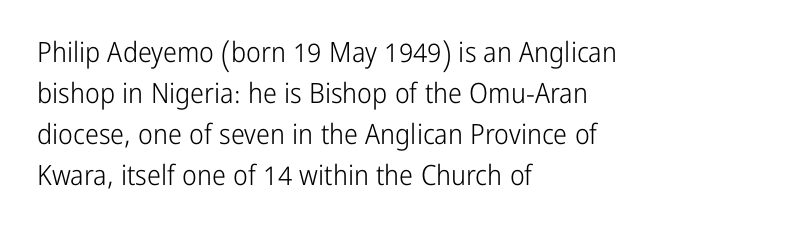
The image shows 28 px light, condensed sans-serif type, upright; set left-aligned, normal line spacing (1.46x), normal letter spacing, not underlined; low stroke contrast and a medium x-height.
